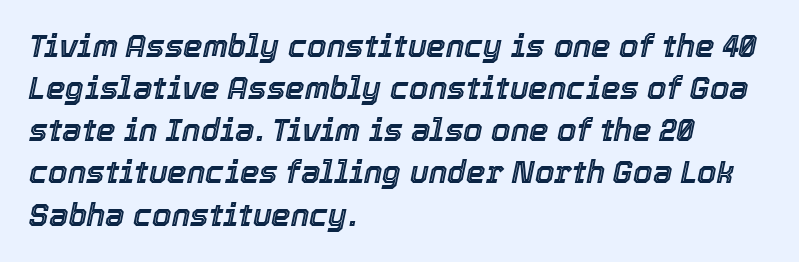
The image shows 31 px text type, italic (leaning right); set left-aligned, normal line spacing (1.36x), normal letter spacing, not underlined; a medium x-height.
